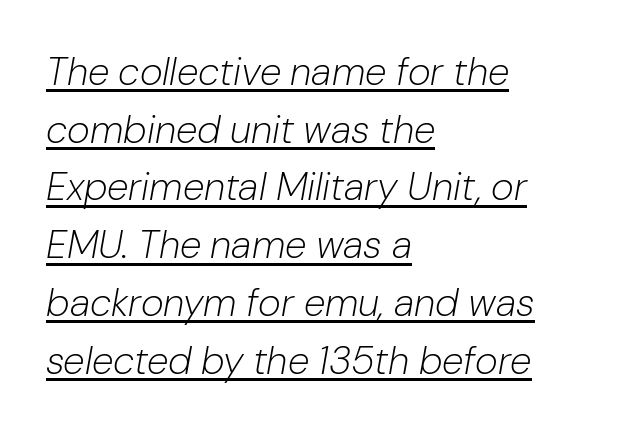
Rows of type keep a routine distance in the vertical direction. Horizontally, the lines are justified to the leading edge only. This is oblique type, the kind used for emphasis or titles. The rendering uses the underline text-decoration.
